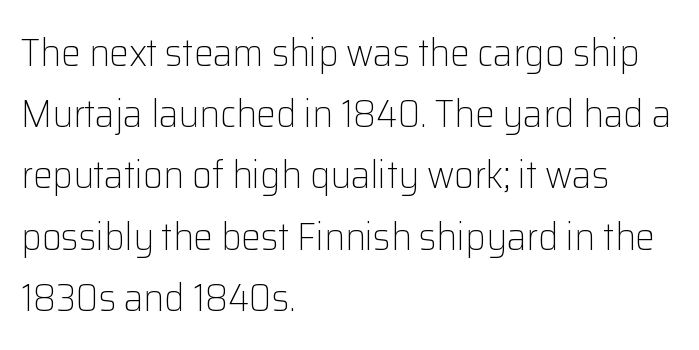
Q: Is the text bold? A: No.
Q: Is the text italic (slanted)? A: No, it is upright.
Q: Is the typeface a serif or a sans-serif typeface? A: Sans-serif.
Q: Is the text underlined? A: No.
Q: How is the paragraph aligned? A: Left-aligned.
Q: Is the spacing between letters normal or unusually wide? A: Normal.
Q: Is the spacing between lines tight, normal or loose? A: Normal.
Q: Width (condensed, normal, or wide)? A: Normal.
Q: Stroke contrast? A: Low.
Q: x-height? A: Medium.
Q: Monospaced? A: No.
